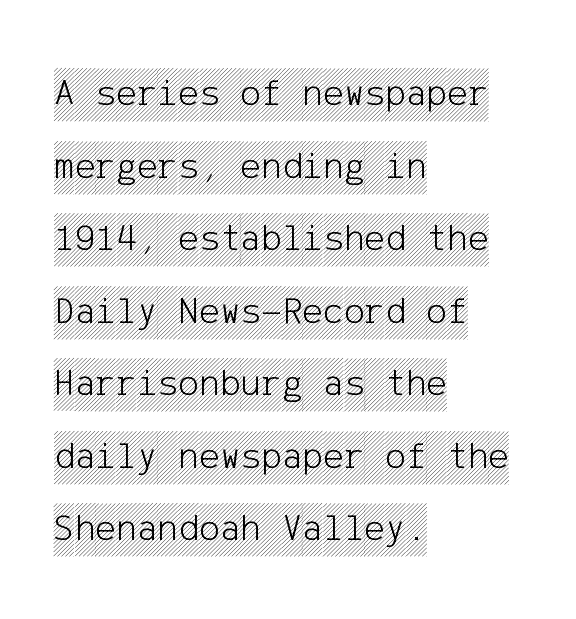
The passage shown is not underscored anywhere. The type sits square on the baseline with zero lean. Reading down the block, your eye returns to a fixed left position each line. The gaps between neighbouring characters are ordinary and unremarkable.
